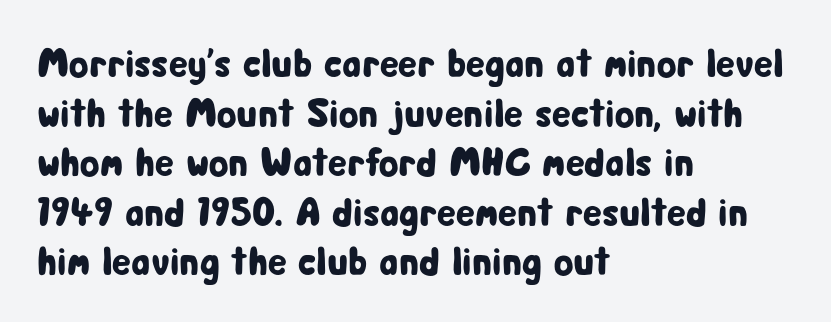
{"serif": "no", "italic": "no", "width": "condensed", "stroke_contrast": "low", "x_height": "medium", "monospaced": "no", "underline": "no", "align": "left", "line_spacing_ratio": 1.24, "letter_spacing": "normal", "letter_spacing_em": 0.0, "glyph_px": 40}
